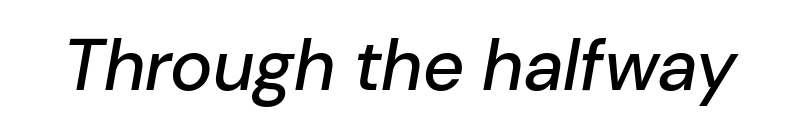
Q: Is the text italic (slanted)? A: Yes, it leans right by about 10 degrees.
Q: Is the text underlined? A: No.
Q: Is the spacing between letters normal or unusually wide? A: Normal.
Q: Width (condensed, normal, or wide)? A: Normal.
Q: Stroke contrast? A: Low.
Q: x-height? A: Medium.
Q: Monospaced? A: No.
